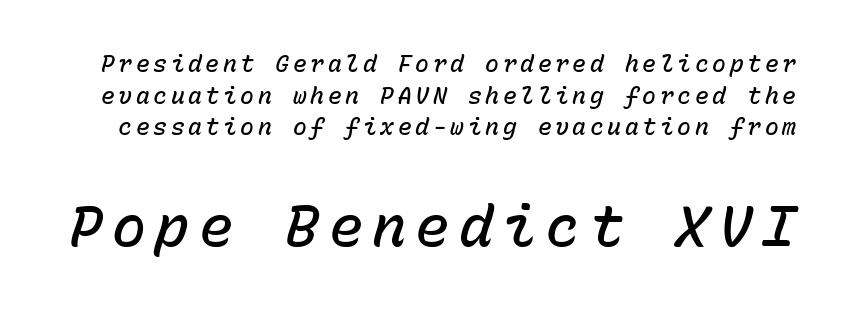
Q: Is the text bold? A: Semi-bold.
Q: Is the text italic (slanted)? A: Yes, it leans right by about 15 degrees.
Q: Is the text underlined? A: No.
Q: Is the spacing between lines tight, normal or loose? A: Normal.
Q: Which block of text is set in a larger size, the first (top) or the second (bottom)? A: The second (bottom) one.
Q: Width (condensed, normal, or wide)? A: Normal.
Q: Stroke contrast? A: Low.
Q: x-height? A: Medium.
Q: Monospaced? A: Yes.
